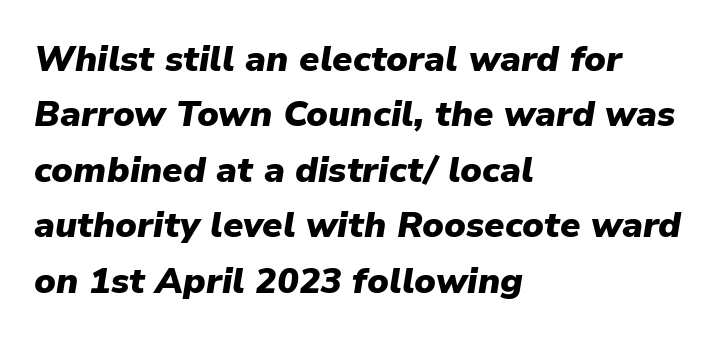
{"italic": "yes", "lean": "right", "slant_degrees": 9, "bold": "yes", "weight": "heavy", "width": "normal", "stroke_contrast": "low", "x_height": "medium", "monospaced": "no", "underline": "no", "align": "left", "line_spacing": "normal", "line_spacing_ratio": 1.54, "letter_spacing": "normal", "letter_spacing_em": 0.0, "glyph_px": 36}
